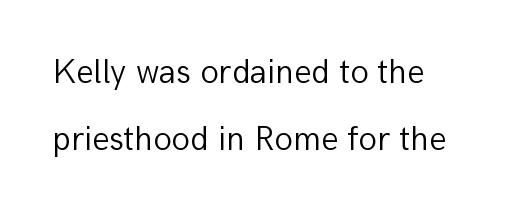
{"serif": "no", "italic": "no", "bold": "no", "weight": "light", "width": "normal", "stroke_contrast": "low", "x_height": "medium", "monospaced": "no", "underline": "no", "align": "left", "line_spacing": "loose", "line_spacing_ratio": 1.98, "letter_spacing": "normal", "letter_spacing_em": 0.0, "glyph_px": 34}
